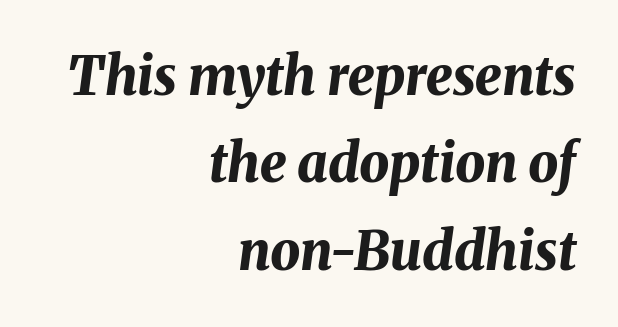
The image shows 53 px bold type, italic (leaning right); set right-aligned, normal line spacing (1.65x), normal letter spacing, not underlined; medium stroke contrast and a medium x-height.
